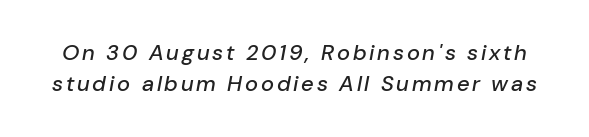
The image shows 22 px text type, italic (leaning right); set normal line spacing (1.43x), not underlined.
